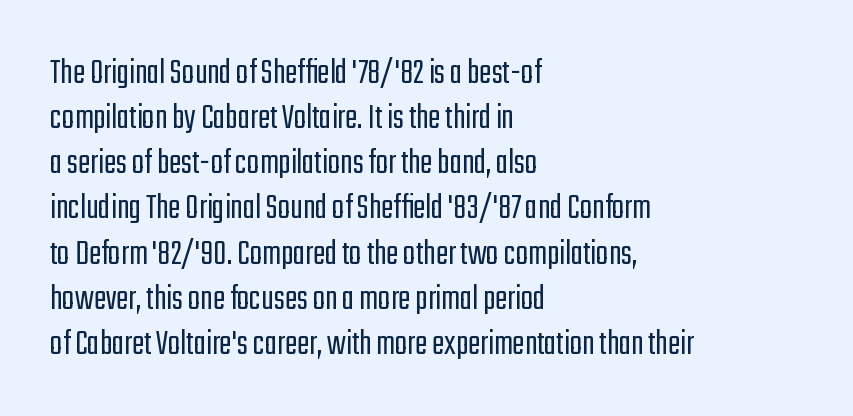
The image shows 37 px light, condensed sans-serif type, upright; set left-aligned, line spacing 1.22x, normal letter spacing, not underlined; low stroke contrast and a medium x-height.
